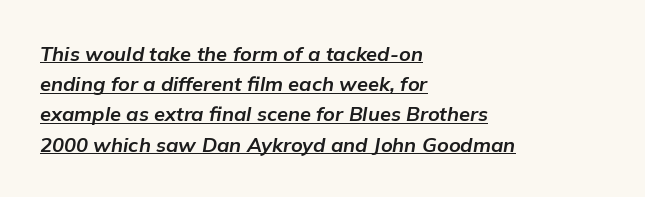
The image shows 20 px bold type, italic (leaning right); set left-aligned, normal line spacing (1.51x), normal letter spacing, underlined.
